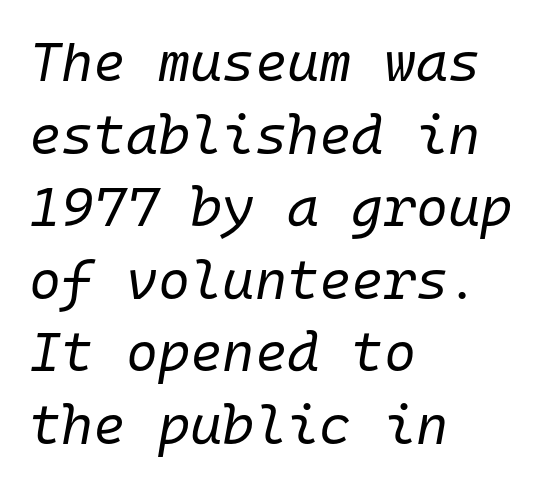
The image shows 55 px regular-weight type, italic (leaning right), monospaced; set left-aligned, normal line spacing (1.32x), normal letter spacing, not underlined; low stroke contrast and a medium x-height.
